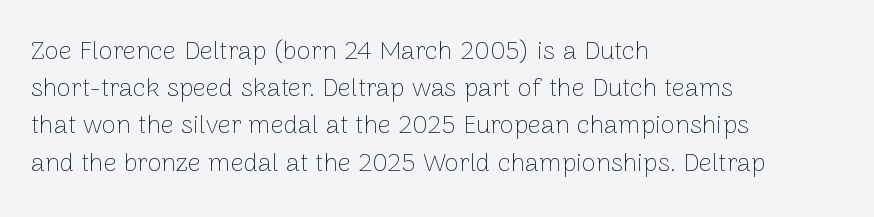
{"italic": "no", "bold": "no", "underline": "no", "align": "left", "line_spacing": "normal", "line_spacing_ratio": 1.43, "letter_spacing": "normal", "letter_spacing_em": 0.0, "glyph_px": 26}
